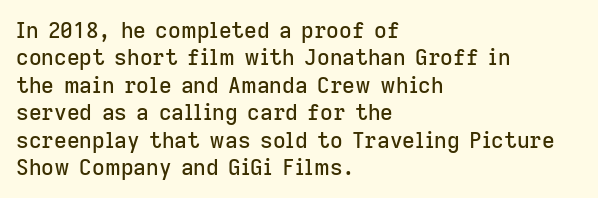
The image shows 22 px text type, upright; set left-aligned, normal line spacing (1.25x), normal letter spacing, not underlined.
